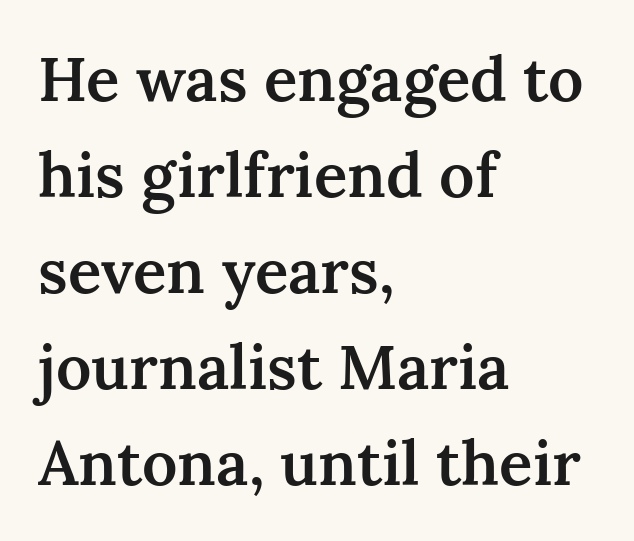
The image shows 62 px semibold serif type, upright; set left-aligned, normal line spacing (1.55x), normal letter spacing, not underlined; medium stroke contrast and a medium x-height.
